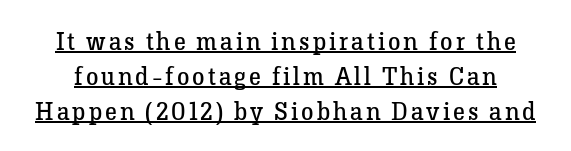
The image shows 25 px text type, upright; set normal line spacing (1.4x), underlined.
